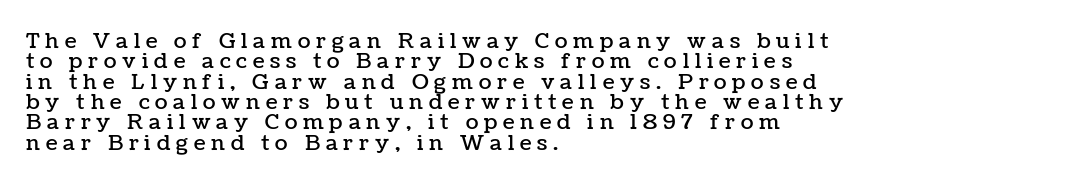
{"italic": "no", "underline": "no", "align": "left", "line_spacing": "tight", "line_spacing_ratio": 0.97, "letter_spacing": "wide", "letter_spacing_em": 0.28, "glyph_px": 21}
